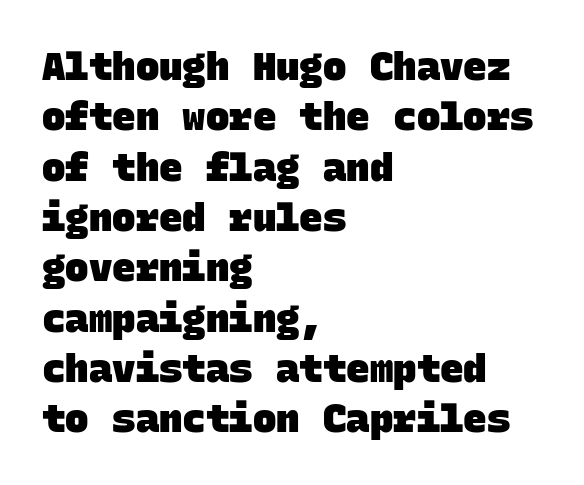
This sample uses a sans-serif face. Honestly, the letter spacing is just normal — you wouldn't notice it. If you measured baseline to baseline, you'd find a middling distance. The space beneath each line is pristine and unruled. A typesetter would call this monospace, since all characters share one set width. Teacher's note: observe the even left margin — that is flush-left alignment.
